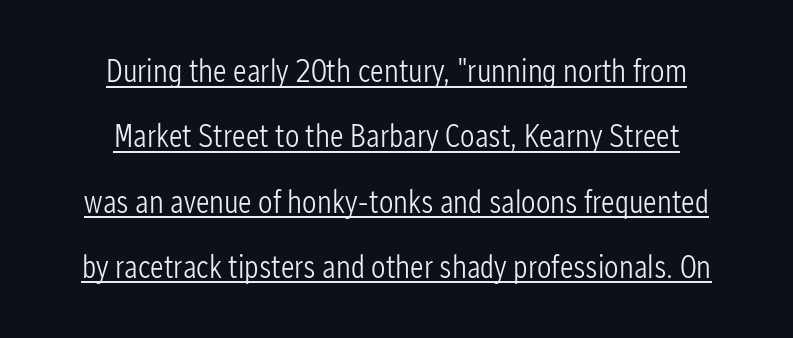
The image shows 32 px light, condensed sans-serif type, upright; set centered, loose line spacing (2.04x), normal letter spacing, underlined; low stroke contrast and a medium x-height.
